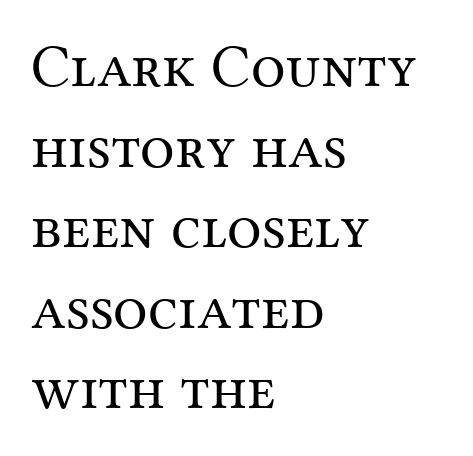
{"serif": "yes", "italic": "no", "bold": "no", "weight": "regular", "width": "normal", "stroke_contrast": "medium", "x_height": "medium", "monospaced": "no", "underline": "no", "align": "left", "line_spacing": "normal", "line_spacing_ratio": 1.32, "letter_spacing": "normal", "letter_spacing_em": 0.0, "glyph_px": 61}
